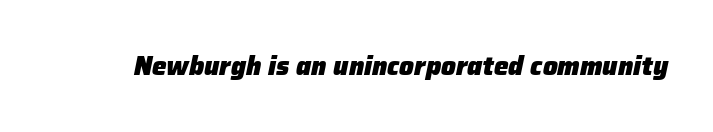
The image shows 26 px bold type, italic (leaning right); set normal letter spacing, not underlined.
